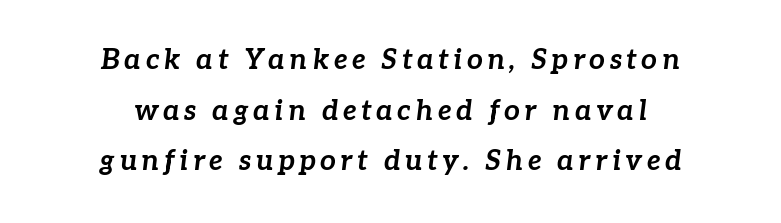
A clean baseline with only descenders dipping below it. This sample has the flowing, uneven cadence of proportional lettering. The rendering positions every line midway between the sides. The text carries the slant typical of an italic or oblique font. Strokes here are thick enough to call this a true bold.
